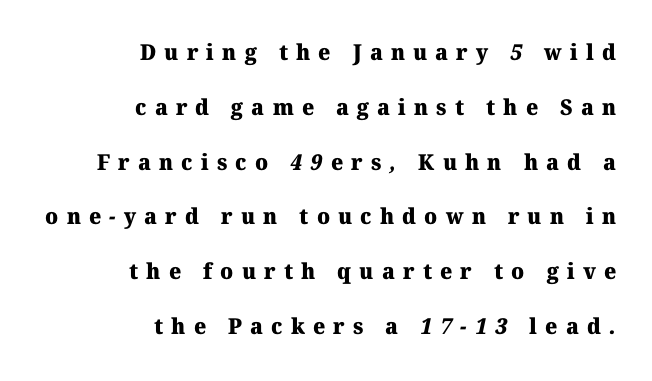
A student would call this right alignment; a typographer would say flush right, rag left. Weight: bold. One glance says open: line gaps are wider than usual. Any mark beneath the type? The region is blank. Substantial extra tracking has been applied to these lines.
